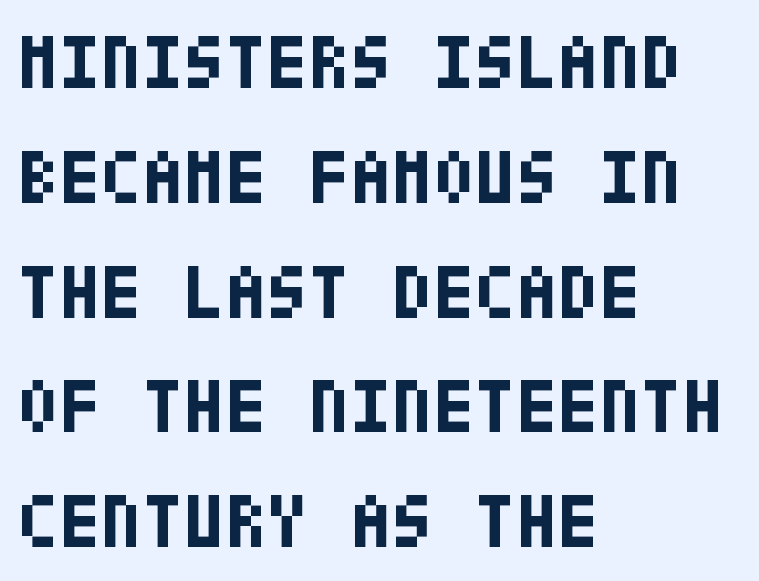
Rows of type keep a routine distance in the vertical direction. Posture: upright roman. Short and long lines alike share a common starting point at left. The type family on display is of the sans-serif kind.
